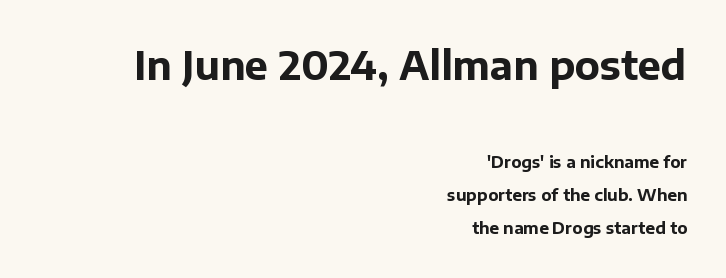
Q: Is the text bold? A: Yes.
Q: Is the text italic (slanted)? A: No, it is upright.
Q: Is the typeface a serif or a sans-serif typeface? A: Sans-serif.
Q: Is the text underlined? A: No.
Q: How is the paragraph aligned? A: Right-aligned.
Q: Is the spacing between letters normal or unusually wide? A: Normal.
Q: Is the spacing between lines tight, normal or loose? A: Loose.
Q: Which block of text is set in a larger size, the first (top) or the second (bottom)? A: The first (top) one.
Q: Width (condensed, normal, or wide)? A: Normal.
Q: Stroke contrast? A: Low.
Q: x-height? A: Medium.
Q: Monospaced? A: No.
